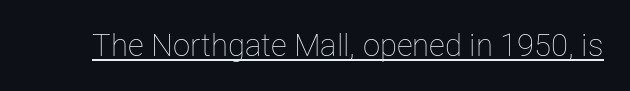
Q: Is the text bold? A: No.
Q: Is the text italic (slanted)? A: No, it is upright.
Q: Is the text underlined? A: Yes.
Q: Is the spacing between letters normal or unusually wide? A: Normal.
Q: Width (condensed, normal, or wide)? A: Normal.
Q: Stroke contrast? A: Low.
Q: x-height? A: Medium.
Q: Monospaced? A: No.
